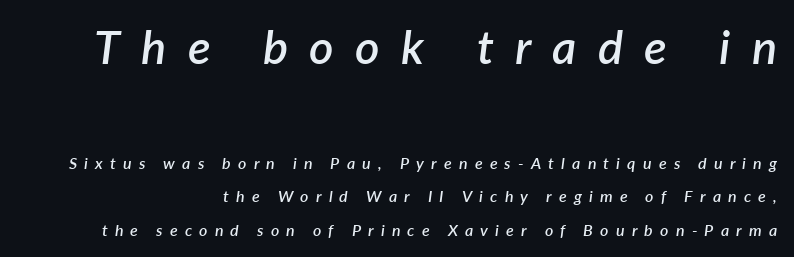
Q: Is the text bold? A: Semi-bold.
Q: Is the text italic (slanted)? A: Yes, it leans right by about 7 degrees.
Q: Is the text underlined? A: No.
Q: Is the spacing between letters normal or unusually wide? A: Unusually wide.
Q: Is the spacing between lines tight, normal or loose? A: Loose.
Q: Which block of text is set in a larger size, the first (top) or the second (bottom)? A: The first (top) one.
Q: Width (condensed, normal, or wide)? A: Normal.
Q: Stroke contrast? A: Low.
Q: x-height? A: Medium.
Q: Monospaced? A: No.
